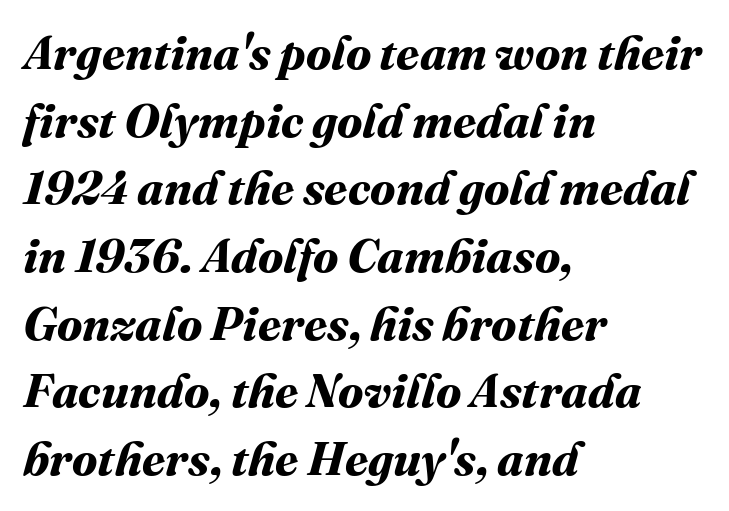
The image shows 47 px bold type; set left-aligned, normal line spacing (1.44x), normal letter spacing, not underlined; medium stroke contrast and a medium x-height.
